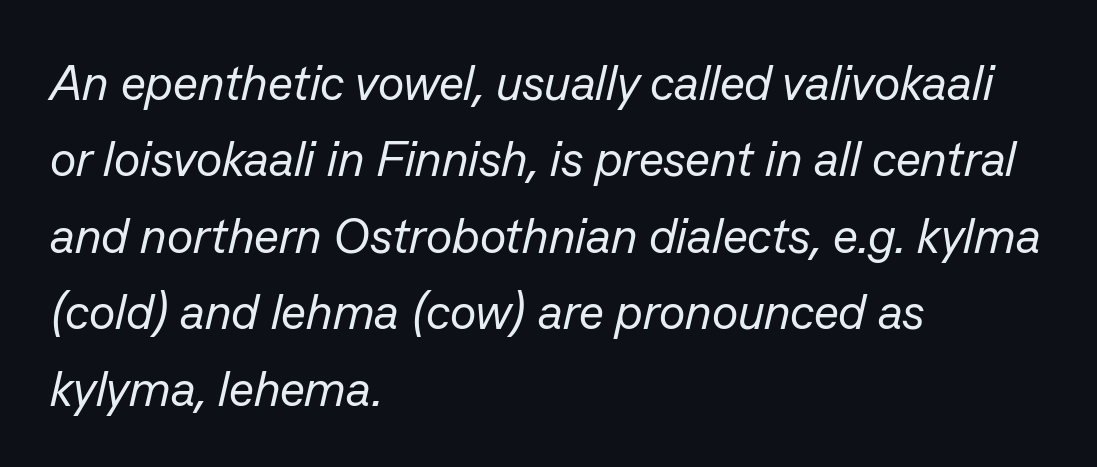
The image shows 49 px regular-weight type, italic (leaning right); set left-aligned, normal line spacing (1.56x), normal letter spacing, not underlined; low stroke contrast and a medium x-height.
